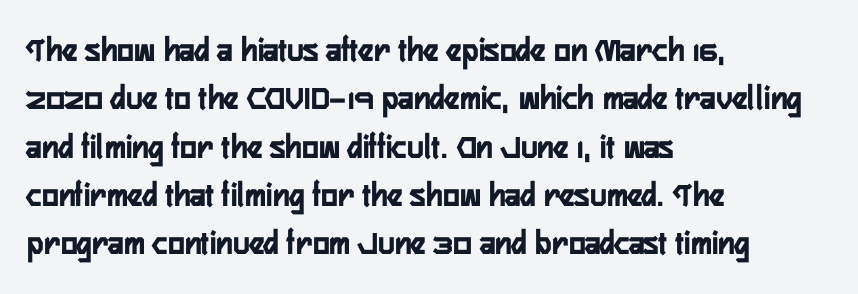
Letterform terminals end flat and unadorned throughout the passage. Posture: upright roman. Heavy-handed strokes throughout: this text is bold. In terms of leading, this rendering sits right in the middle. A typesetter would call this proportional, since set widths differ per character.
